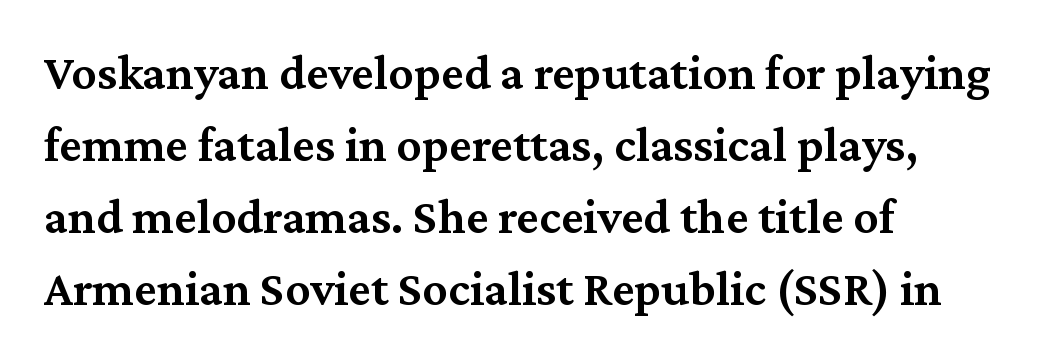
Q: Is the text bold? A: Semi-bold.
Q: Is the text italic (slanted)? A: No, it is upright.
Q: Is the typeface a serif or a sans-serif typeface? A: Serif.
Q: Is the text underlined? A: No.
Q: How is the paragraph aligned? A: Left-aligned.
Q: Is the spacing between letters normal or unusually wide? A: Normal.
Q: Is the spacing between lines tight, normal or loose? A: Normal.
Q: Width (condensed, normal, or wide)? A: Normal.
Q: Stroke contrast? A: Medium.
Q: x-height? A: Medium.
Q: Monospaced? A: No.
